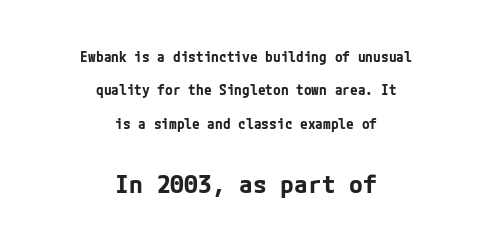
The image shows 25 px bold type, upright; set centered, loose line spacing (2.39x), normal letter spacing, not underlined; the second (bottom) block is 1.79x larger.
